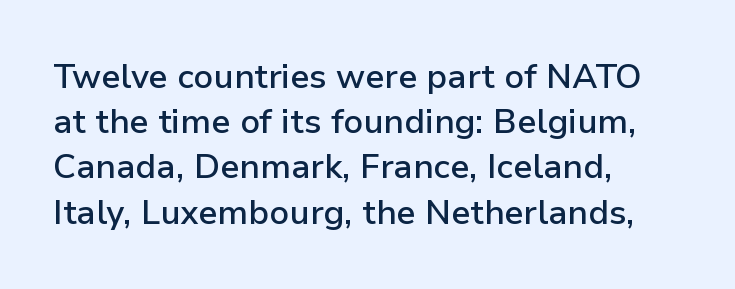
The image shows 34 px semibold sans-serif type, upright; set left-aligned, normal line spacing (1.33x), normal letter spacing, not underlined; low stroke contrast and a medium x-height.
